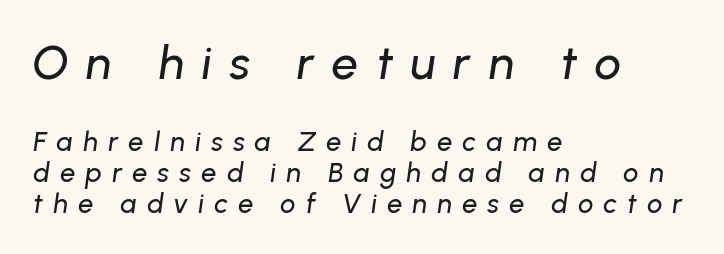
Q: Is the text italic (slanted)? A: Yes, it leans right by about 8 degrees.
Q: Is the text underlined? A: No.
Q: How is the paragraph aligned? A: Left-aligned.
Q: Is the spacing between letters normal or unusually wide? A: Unusually wide.
Q: Is the spacing between lines tight, normal or loose? A: Tight.
Q: Which block of text is set in a larger size, the first (top) or the second (bottom)? A: The first (top) one.
Q: Width (condensed, normal, or wide)? A: Normal.
Q: Stroke contrast? A: Low.
Q: x-height? A: Medium.
Q: Monospaced? A: No.
